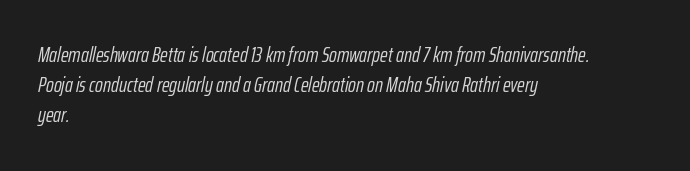
{"italic": "yes", "lean": "right", "slant_degrees": 12, "bold": "no", "underline": "no", "align": "left", "line_spacing": "normal", "line_spacing_ratio": 1.43, "letter_spacing": "normal", "letter_spacing_em": 0.0, "glyph_px": 21}
